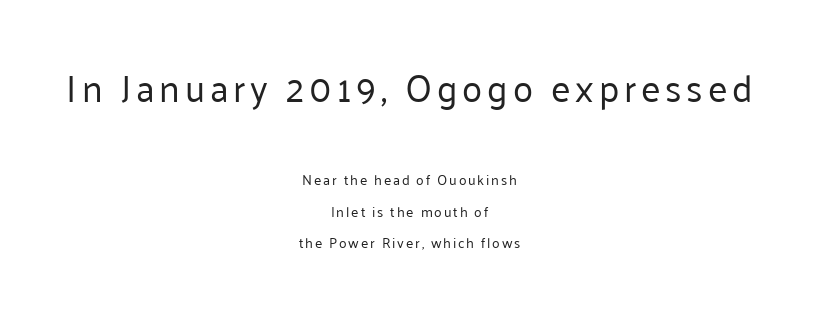
Q: Is the text bold? A: No.
Q: Is the text italic (slanted)? A: No, it is upright.
Q: Is the typeface a serif or a sans-serif typeface? A: Sans-serif.
Q: Is the text underlined? A: No.
Q: How is the paragraph aligned? A: Centered.
Q: Is the spacing between lines tight, normal or loose? A: Loose.
Q: Which block of text is set in a larger size, the first (top) or the second (bottom)? A: The first (top) one.
Q: Width (condensed, normal, or wide)? A: Normal.
Q: Stroke contrast? A: Low.
Q: x-height? A: Medium.
Q: Monospaced? A: No.
